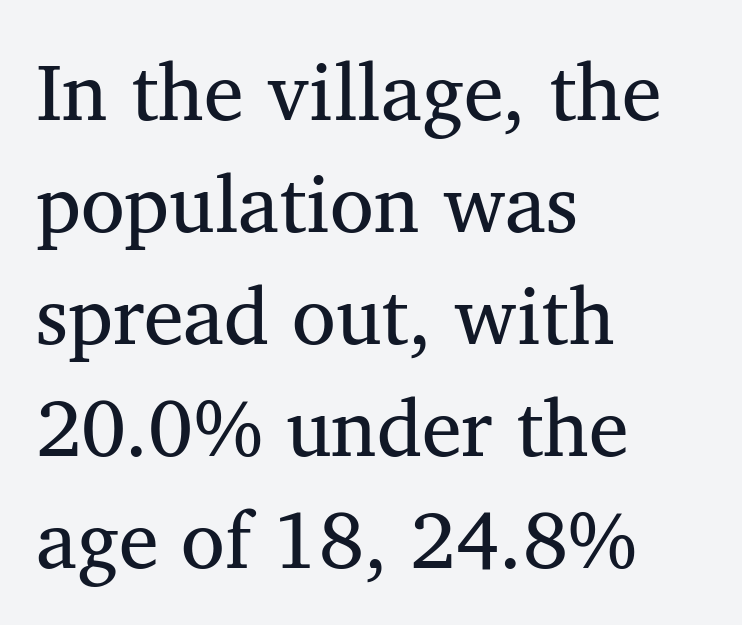
The image shows 80 px regular-weight serif type; set left-aligned, normal line spacing (1.4x), normal letter spacing, not underlined; medium stroke contrast and a medium x-height.
